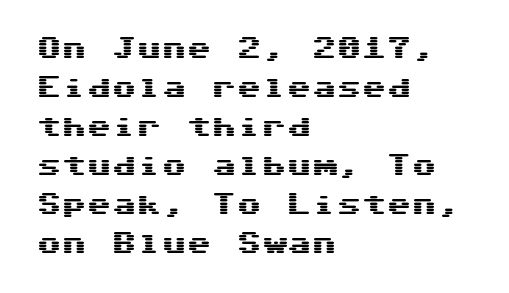
Q: Is the text italic (slanted)? A: No, it is upright.
Q: Is the text underlined? A: No.
Q: How is the paragraph aligned? A: Left-aligned.
Q: Is the spacing between letters normal or unusually wide? A: Normal.
Q: Is the spacing between lines tight, normal or loose? A: Normal.
